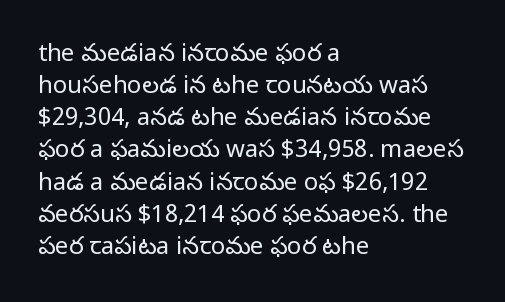
The image shows 24 px text type, upright; set left-aligned, normal line spacing (1.34x), normal letter spacing, not underlined.
